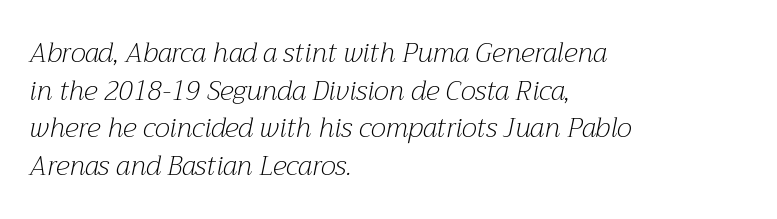
The image shows 27 px text type, italic (leaning right); set left-aligned, normal line spacing (1.39x), normal letter spacing, not underlined.
